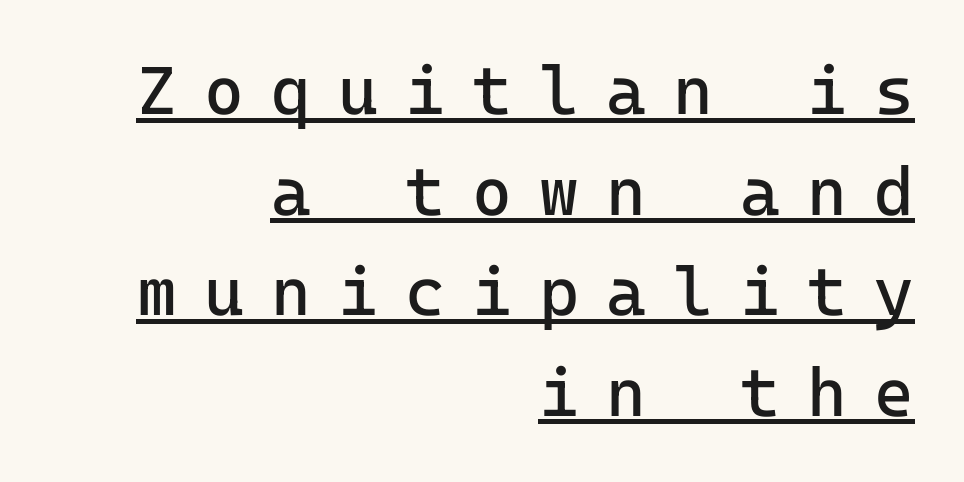
The image shows 68 px regular-weight sans-serif type, upright, monospaced; set right-aligned, normal line spacing (1.48x), unusually wide letter spacing (+0.4 em), underlined; low stroke contrast and a medium x-height.
